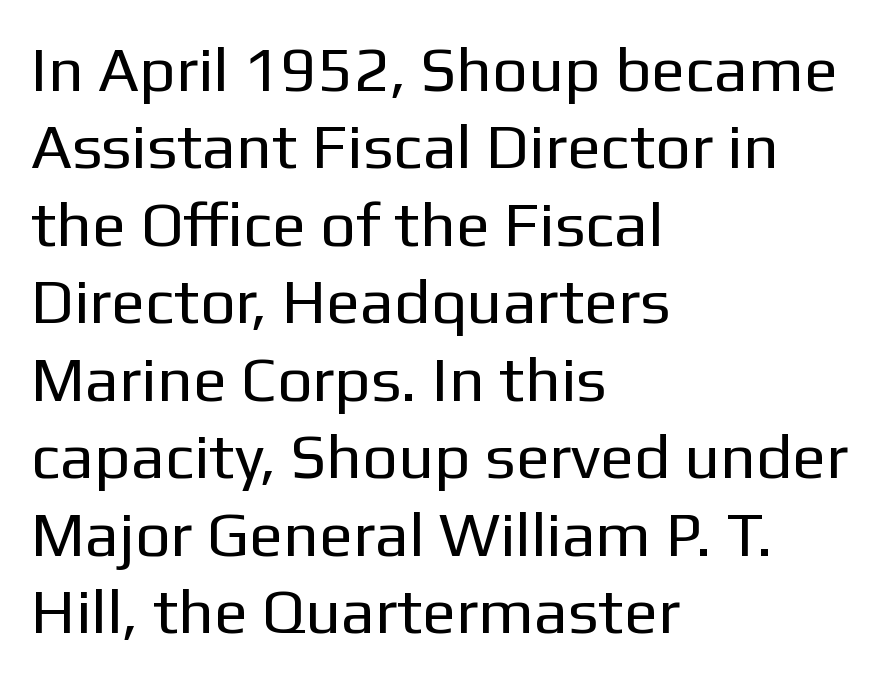
Q: Is the text bold? A: No.
Q: Is the text italic (slanted)? A: No, it is upright.
Q: Is the typeface a serif or a sans-serif typeface? A: Sans-serif.
Q: Is the text underlined? A: No.
Q: How is the paragraph aligned? A: Left-aligned.
Q: Is the spacing between letters normal or unusually wide? A: Normal.
Q: Width (condensed, normal, or wide)? A: Normal.
Q: Stroke contrast? A: Low.
Q: x-height? A: Medium.
Q: Monospaced? A: No.
